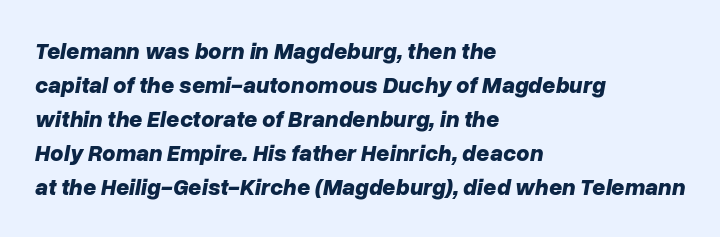
Q: Is the text bold? A: Yes.
Q: Is the text italic (slanted)? A: Yes, it leans right by about 10 degrees.
Q: Is the text underlined? A: No.
Q: How is the paragraph aligned? A: Left-aligned.
Q: Is the spacing between letters normal or unusually wide? A: Normal.
Q: Is the spacing between lines tight, normal or loose? A: Normal.
